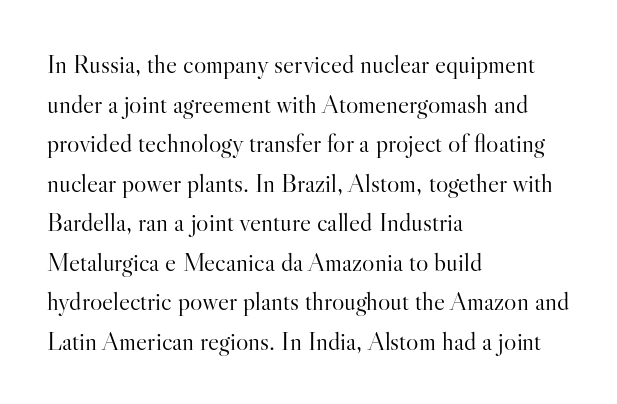
The block of text has a typical density, with ordinary space between rows. The line texture is even and compact thanks to regular tracking. Nothing heavy about these letters — not bold at all. Which margin do the lines hug? The left one — the right edge is uneven.
